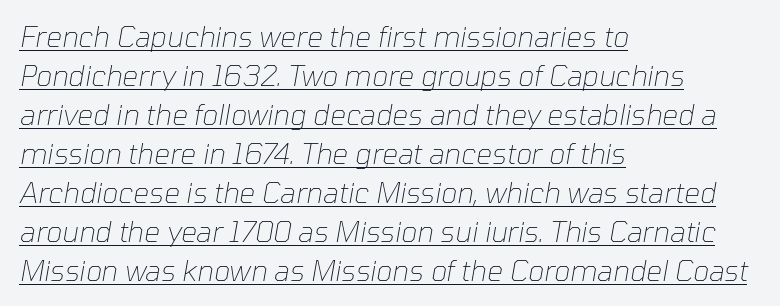
The image shows 28 px thin type, italic (leaning right); set left-aligned, normal line spacing (1.39x), normal letter spacing, underlined; low stroke contrast and a medium x-height.
